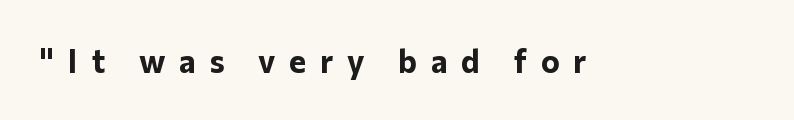
Unlike a traditional serif, this face leaves its strokes unadorned. Plain, unruled lines of type. The font's upright variant was chosen for this text. Loose tracking; the words dissolve into strings of separated letters.
